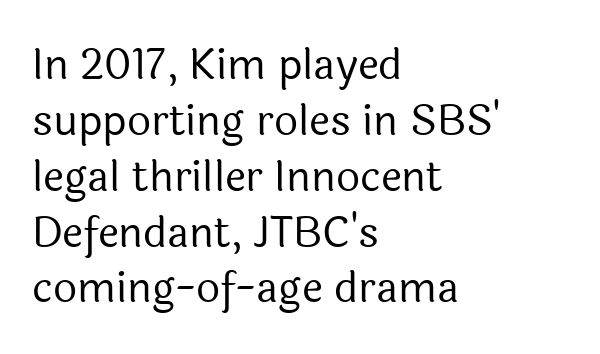
{"serif": "no", "italic": "no", "bold": "no", "weight": "regular", "width": "normal", "x_height": "medium", "monospaced": "no", "underline": "no", "align": "left", "line_spacing": "normal", "line_spacing_ratio": 1.33, "letter_spacing": "normal", "letter_spacing_em": 0.0, "glyph_px": 42}
